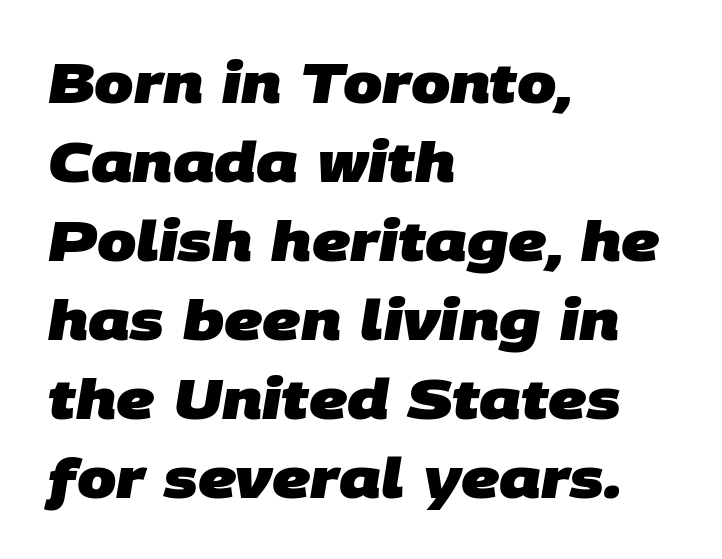
Proportional: the letters do not fall into vertical columns. Does the copy run flush right? No — it runs flush left. Letters rest on an invisible, unmarked baseline. The vertical gap from one line to the next is medium.
